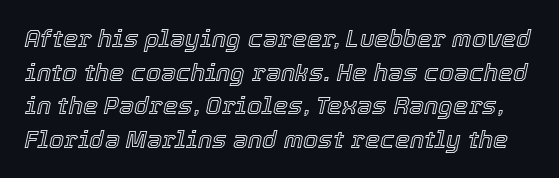
The image shows 24 px text type, italic (leaning right); set normal line spacing (1.4x), normal letter spacing, not underlined.
